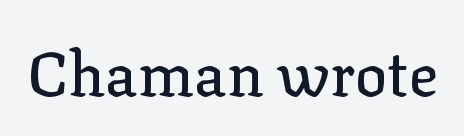
{"serif": "yes", "italic": "no", "width": "normal", "stroke_contrast": "low", "x_height": "medium", "monospaced": "no", "underline": "no", "letter_spacing": "normal", "letter_spacing_em": 0.0, "glyph_px": 61}
